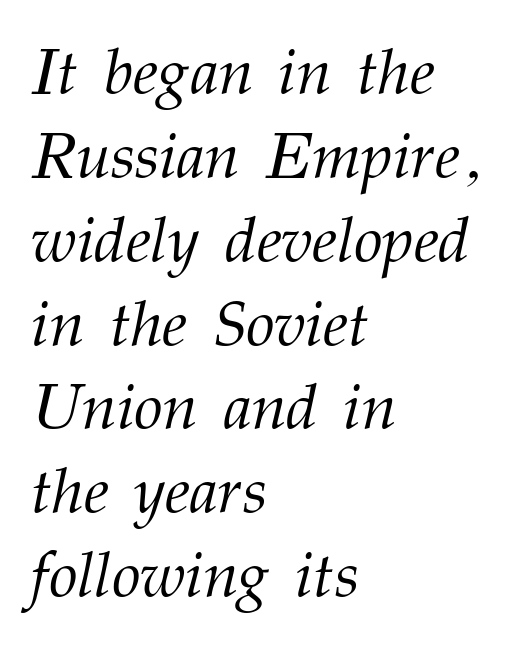
{"serif": "yes", "italic": "yes", "lean": "right", "slant_degrees": 12, "bold": "no", "weight": "light", "width": "normal", "stroke_contrast": "medium", "x_height": "medium", "monospaced": "no", "underline": "no", "align": "left", "line_spacing": "normal", "line_spacing_ratio": 1.29, "letter_spacing": "normal", "letter_spacing_em": 0.0, "glyph_px": 65}
